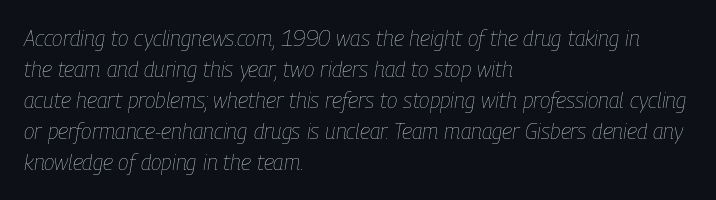
{"italic": "yes", "lean": "right", "slant_degrees": 9, "bold": "no", "underline": "no", "align": "left", "line_spacing": "normal", "line_spacing_ratio": 1.41, "letter_spacing": "normal", "letter_spacing_em": 0.0, "glyph_px": 22}
